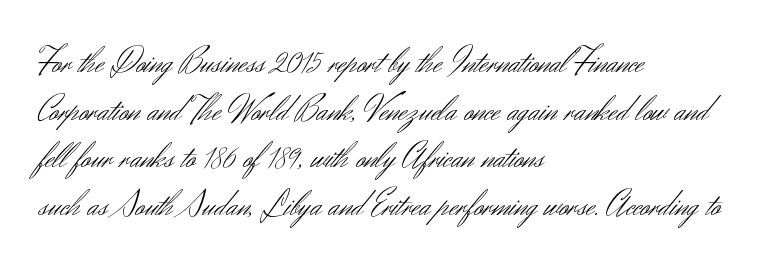
The image shows 36 px light sans-serif type; set left-aligned, normal line spacing (1.32x), normal letter spacing, not underlined; medium stroke contrast and a small x-height.
